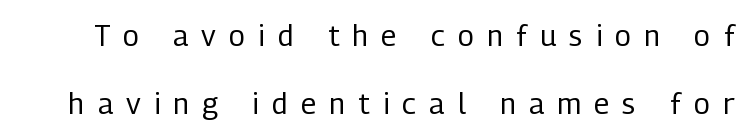
{"serif": "no", "italic": "no", "bold": "no", "weight": "regular", "width": "condensed", "stroke_contrast": "low", "x_height": "medium", "monospaced": "no", "underline": "no", "line_spacing": "loose", "line_spacing_ratio": 2.36, "letter_spacing": "wide", "letter_spacing_em": 0.46, "glyph_px": 29}
